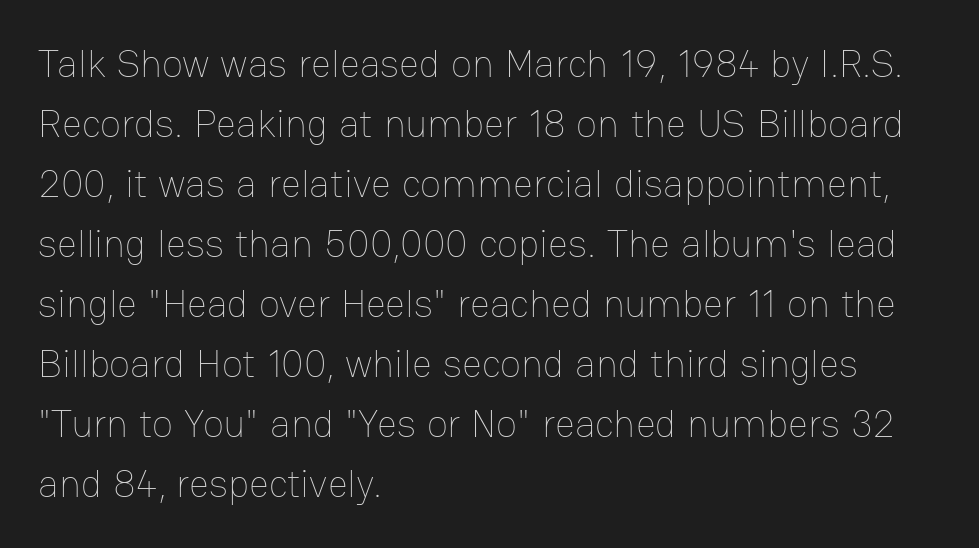
The image shows 39 px thin type, upright; set left-aligned, normal line spacing (1.54x), normal letter spacing, not underlined; low stroke contrast and a medium x-height.
